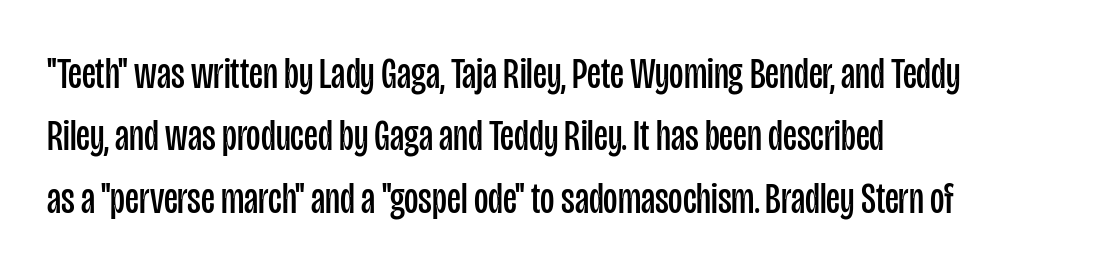
Q: Is the text bold? A: No.
Q: Is the text italic (slanted)? A: No, it is upright.
Q: Is the typeface a serif or a sans-serif typeface? A: Sans-serif.
Q: Is the text underlined? A: No.
Q: How is the paragraph aligned? A: Left-aligned.
Q: Is the spacing between letters normal or unusually wide? A: Normal.
Q: Is the spacing between lines tight, normal or loose? A: Normal.
Q: Width (condensed, normal, or wide)? A: Condensed.
Q: Stroke contrast? A: Low.
Q: x-height? A: Large.
Q: Monospaced? A: No.
